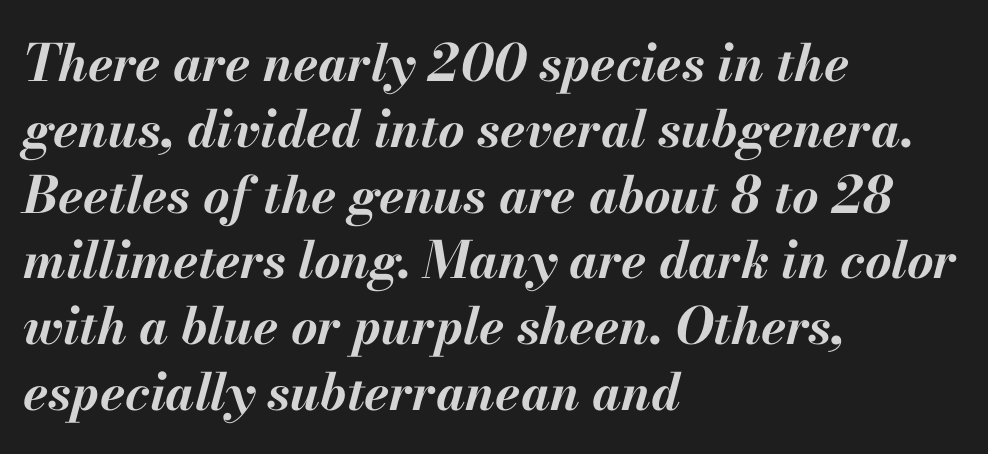
Q: Is the text bold? A: Yes.
Q: Is the text italic (slanted)? A: Yes, it leans right by about 13 degrees.
Q: Is the text underlined? A: No.
Q: How is the paragraph aligned? A: Left-aligned.
Q: Is the spacing between letters normal or unusually wide? A: Normal.
Q: Is the spacing between lines tight, normal or loose? A: Normal.
Q: Width (condensed, normal, or wide)? A: Normal.
Q: Stroke contrast? A: Medium.
Q: x-height? A: Small.
Q: Monospaced? A: No.
